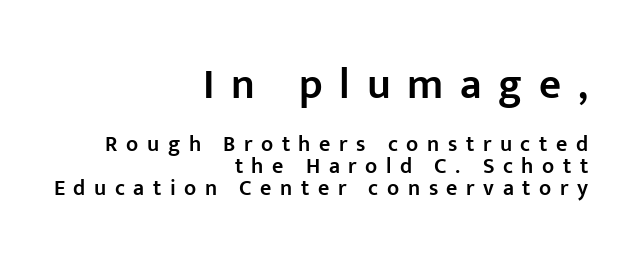
The image shows 43 px semibold sans-serif type, upright; set right-aligned, tight line spacing (0.99x), unusually wide letter spacing (+0.39 em), not underlined; the first (top) block is 1.95x larger; low stroke contrast and a medium x-height.
